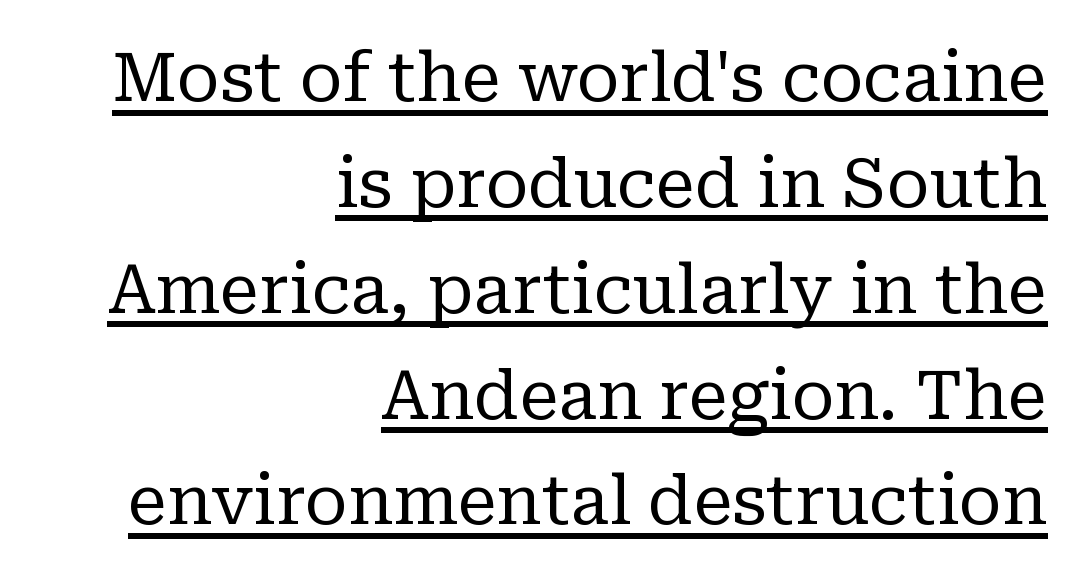
The image shows 67 px regular-weight serif type, upright; set right-aligned, normal line spacing (1.58x), normal letter spacing, underlined; low stroke contrast and a medium x-height.
